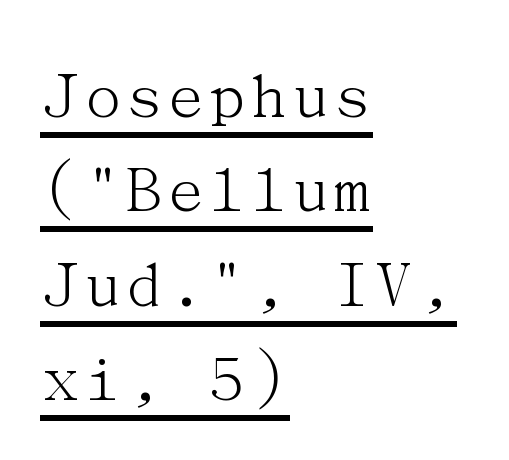
Q: Is the text bold? A: No.
Q: Is the text italic (slanted)? A: No, it is upright.
Q: Is the typeface a serif or a sans-serif typeface? A: Serif.
Q: Is the text underlined? A: Yes.
Q: How is the paragraph aligned? A: Left-aligned.
Q: Is the spacing between letters normal or unusually wide? A: Normal.
Q: Is the spacing between lines tight, normal or loose? A: Normal.
Q: Width (condensed, normal, or wide)? A: Normal.
Q: Stroke contrast? A: Medium.
Q: x-height? A: Medium.
